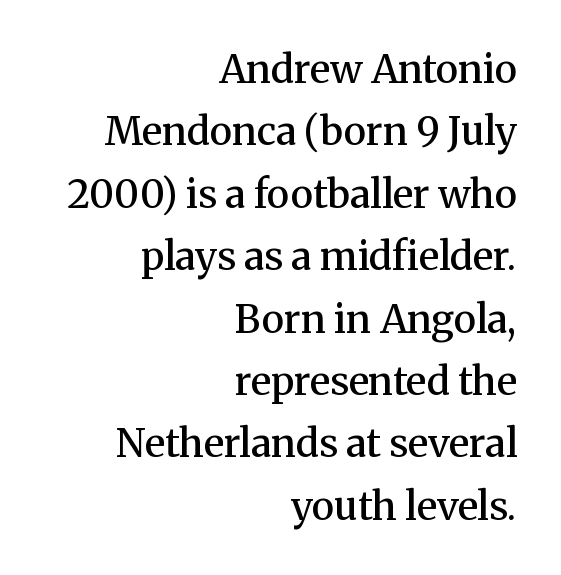
The image shows 39 px semibold serif type, upright; set right-aligned, normal line spacing (1.6x), normal letter spacing, not underlined; medium stroke contrast and a medium x-height.
